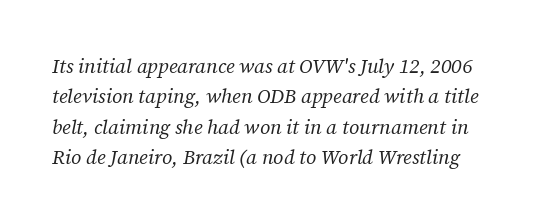
Q: Is the text bold? A: No.
Q: Is the text italic (slanted)? A: Yes, it leans right by about 12 degrees.
Q: Is the text underlined? A: No.
Q: Is the spacing between letters normal or unusually wide? A: Normal.
Q: Is the spacing between lines tight, normal or loose? A: Normal.
